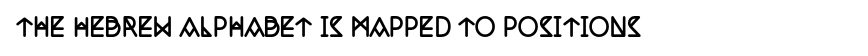
{"italic": "no", "bold": "yes", "underline": "no", "align": "left", "letter_spacing": "normal", "letter_spacing_em": 0.0, "glyph_px": 23}
